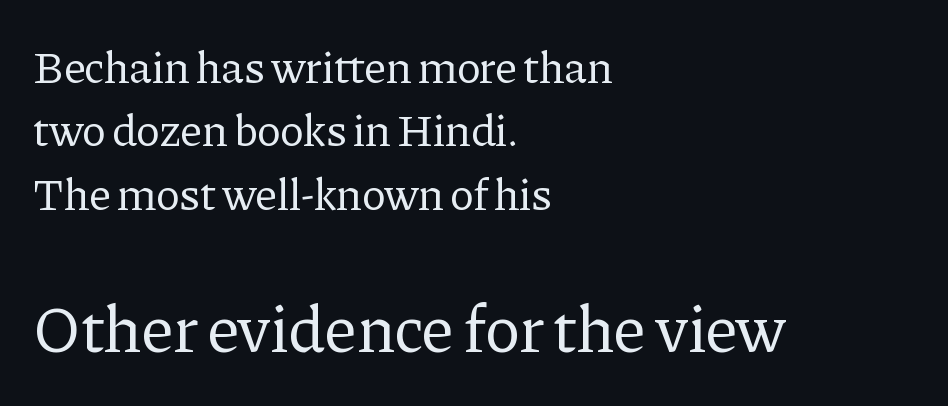
The image shows 67 px regular-weight serif type, upright; set left-aligned, normal line spacing (1.41x), normal letter spacing, not underlined; the second (bottom) block is 1.49x larger; low stroke contrast and a medium x-height.
